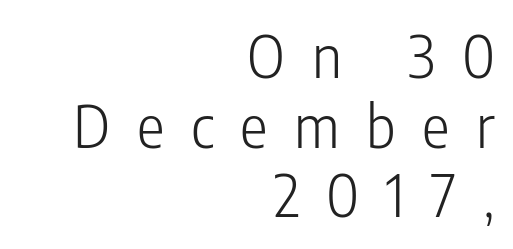
The image shows 58 px light, condensed sans-serif type, upright; set right-aligned, line spacing 1.2x, unusually wide letter spacing (+0.46 em), not underlined; low stroke contrast and a medium x-height.
